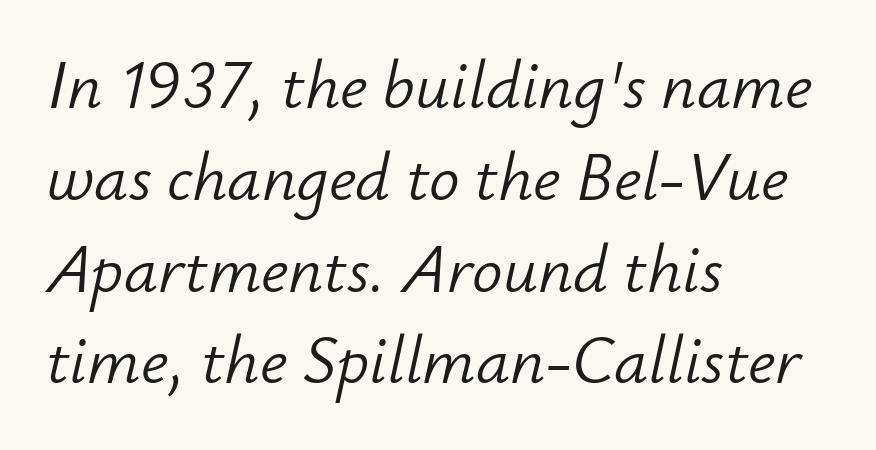
{"italic": "yes", "lean": "right", "slant_degrees": 12, "bold": "no", "weight": "light", "width": "normal", "stroke_contrast": "low", "x_height": "small", "monospaced": "no", "underline": "no", "align": "left", "line_spacing": "normal", "line_spacing_ratio": 1.35, "letter_spacing": "normal", "letter_spacing_em": 0.0, "glyph_px": 68}
